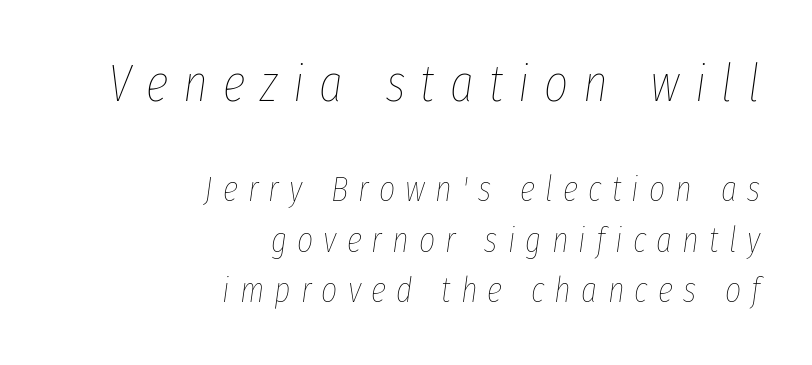
{"italic": "yes", "lean": "right", "slant_degrees": 8, "bold": "no", "weight": "thin", "width": "condensed", "stroke_contrast": "low", "x_height": "medium", "monospaced": "no", "underline": "no", "align": "right", "line_spacing": "normal", "line_spacing_ratio": 1.44, "letter_spacing": "wide", "letter_spacing_em": 0.29, "larger_block": "first", "size_ratio": 1.49, "glyph_px": 52}
